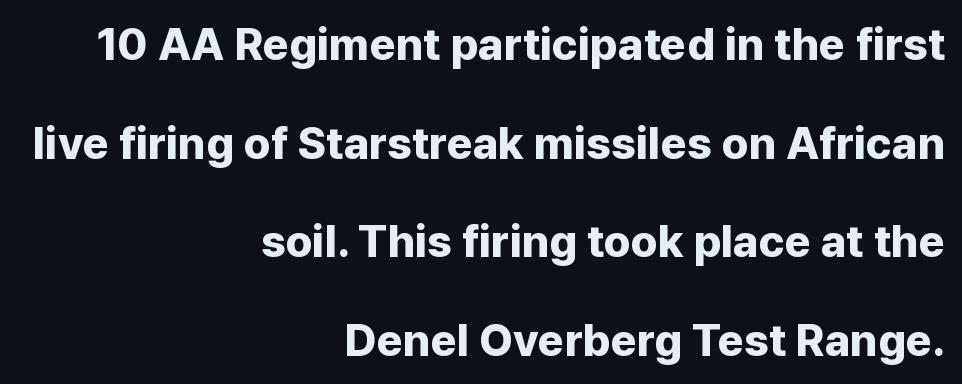
The rendering uses a bold face; every stroke is thick and dark. Descenders are the only things crossing below the line. Inter-character spacing is left at the font's built-in metrics. The rendering uses natural spacing where letterforms have individual widths. Line spacing here is loose.
